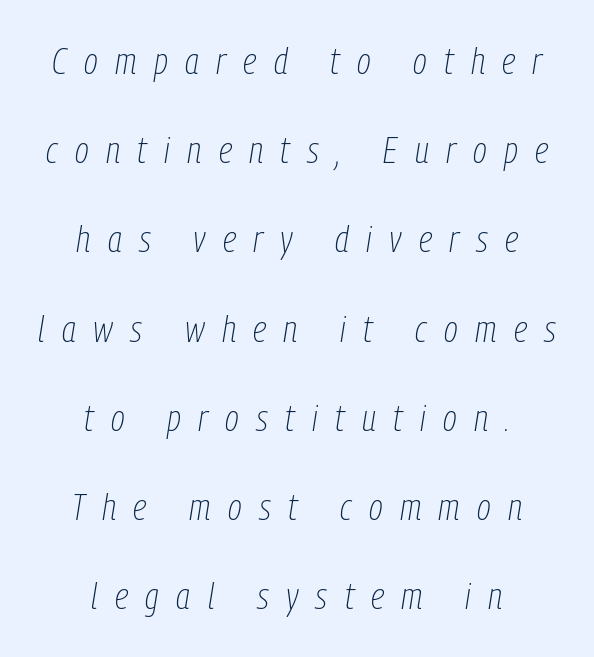
{"italic": "yes", "lean": "right", "slant_degrees": 9, "bold": "no", "weight": "thin", "width": "condensed", "stroke_contrast": "low", "x_height": "medium", "monospaced": "no", "underline": "no", "align": "center", "line_spacing": "loose", "line_spacing_ratio": 2.41, "letter_spacing": "wide", "letter_spacing_em": 0.47, "glyph_px": 37}
